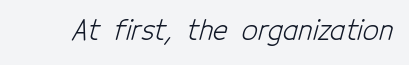
Summary of weight: not heavy and not bold. Check the space under the baseline: it is left empty. The rendering shows plain stroke endings on the letterforms — a sans-serif design. The line texture is even and compact thanks to regular tracking. This sample has the flowing, uneven cadence of proportional lettering.
